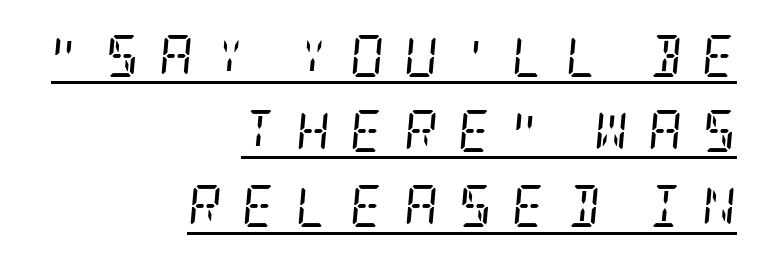
Notice how the passage keeps a crisp vertical edge on the right only. The letterforms stand isolated, each surrounded by extra space. The passage shown is underscored from start to finish. Note: serifs present on the glyphs.
